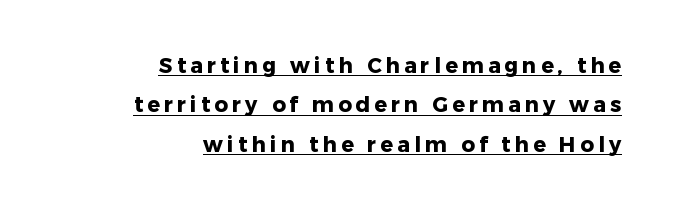
{"italic": "no", "bold": "yes", "underline": "yes", "align": "right", "line_spacing_ratio": 1.88, "letter_spacing": "wide", "letter_spacing_em": 0.2, "glyph_px": 21}
